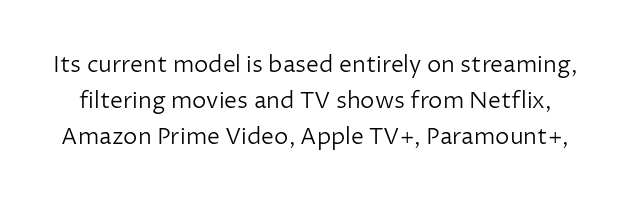
Q: Is the text bold? A: No.
Q: Is the text italic (slanted)? A: No, it is upright.
Q: Is the text underlined? A: No.
Q: Is the spacing between letters normal or unusually wide? A: Normal.
Q: Is the spacing between lines tight, normal or loose? A: Normal.
